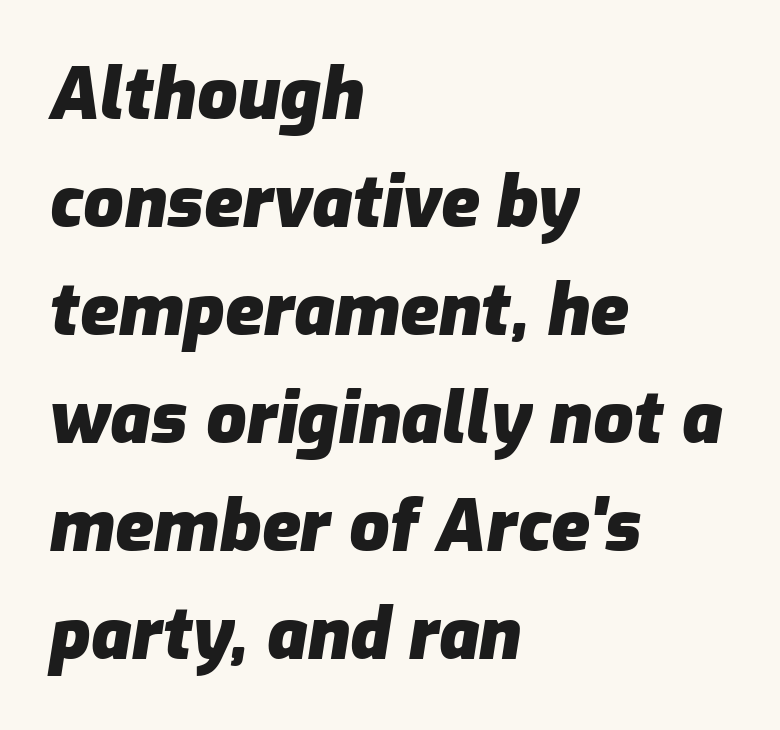
Q: Is the text bold? A: Yes.
Q: Is the text italic (slanted)? A: Yes, it leans right by about 9 degrees.
Q: Is the text underlined? A: No.
Q: How is the paragraph aligned? A: Left-aligned.
Q: Is the spacing between letters normal or unusually wide? A: Normal.
Q: Is the spacing between lines tight, normal or loose? A: Normal.
Q: Width (condensed, normal, or wide)? A: Normal.
Q: Stroke contrast? A: Low.
Q: x-height? A: Medium.
Q: Monospaced? A: No.
